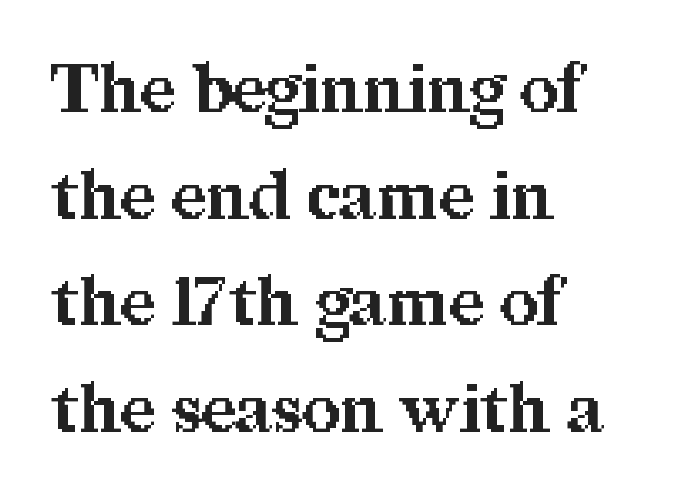
Q: Is the text bold? A: Yes.
Q: Is the text italic (slanted)? A: No, it is upright.
Q: Is the typeface a serif or a sans-serif typeface? A: Serif.
Q: Is the text underlined? A: No.
Q: How is the paragraph aligned? A: Left-aligned.
Q: Is the spacing between letters normal or unusually wide? A: Normal.
Q: Is the spacing between lines tight, normal or loose? A: Normal.
Q: Width (condensed, normal, or wide)? A: Normal.
Q: Stroke contrast? A: Medium.
Q: x-height? A: Medium.
Q: Monospaced? A: No.
